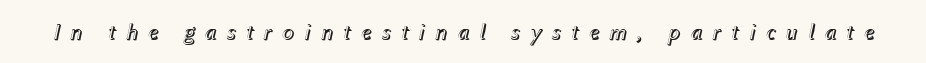
The letterforms stand isolated, each surrounded by extra space. Nobody drew a line under any word here. The font's italic variant was chosen for this text.
